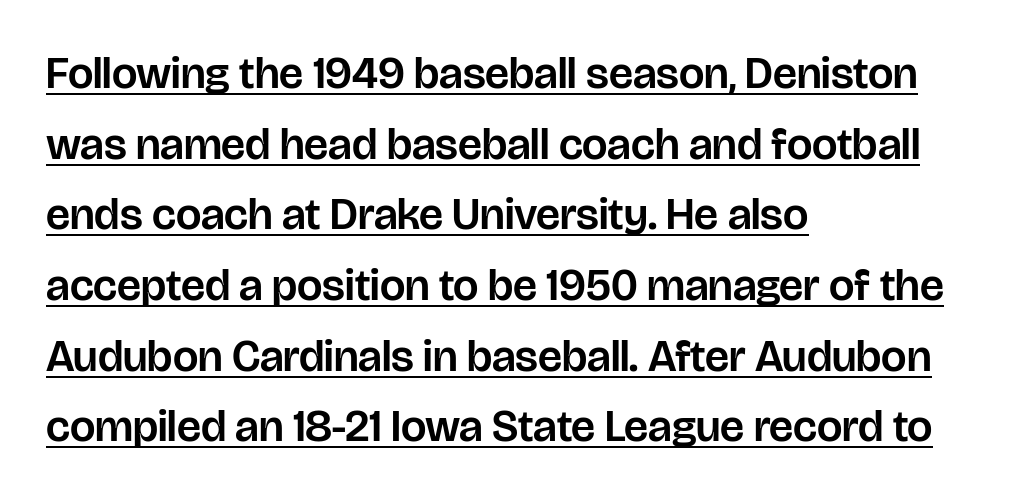
{"serif": "no", "italic": "no", "width": "normal", "stroke_contrast": "low", "x_height": "large", "monospaced": "no", "underline": "yes", "align": "left", "line_spacing": "normal", "line_spacing_ratio": 1.57, "letter_spacing": "normal", "letter_spacing_em": 0.0, "glyph_px": 45}
